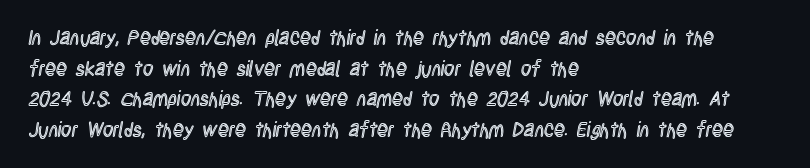
Where is the straight margin? On the left. The passage shown stacks its lines at a standard gap. The passage shown is not underscored anywhere. The tracking reads as untouched default to a designer's eye.
